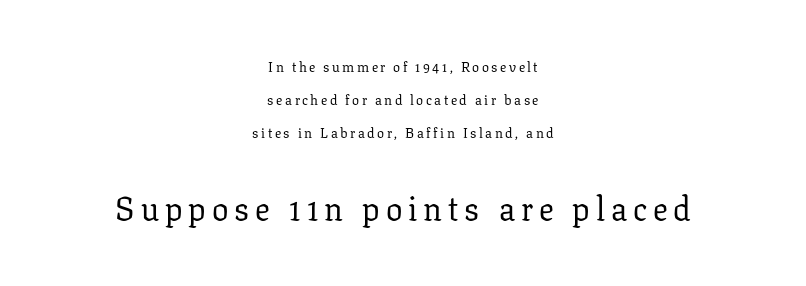
You could not count columns in this text — the font is proportionally spaced. The rag falls on both sides of this text block equally. The space between consecutive lines is lavish. What kind of face is this? One with serifs. The emphasis by scale lands on block number two, below.
